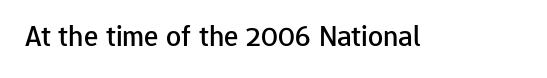
{"serif": "no", "italic": "no", "width": "normal", "stroke_contrast": "low", "x_height": "medium", "monospaced": "no", "underline": "no", "letter_spacing": "normal", "letter_spacing_em": 0.0, "glyph_px": 30}
